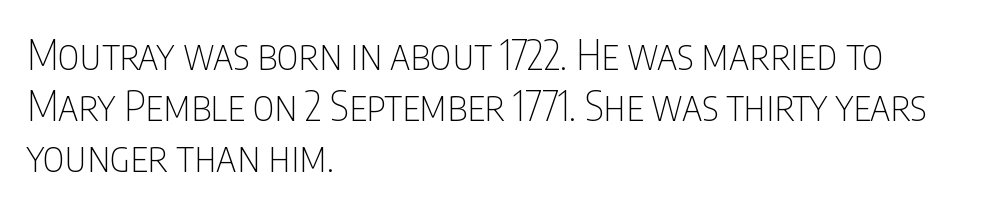
The image shows 41 px thin, condensed sans-serif type, upright; set left-aligned, normal line spacing (1.25x), normal letter spacing, not underlined; low stroke contrast and a large x-height.
